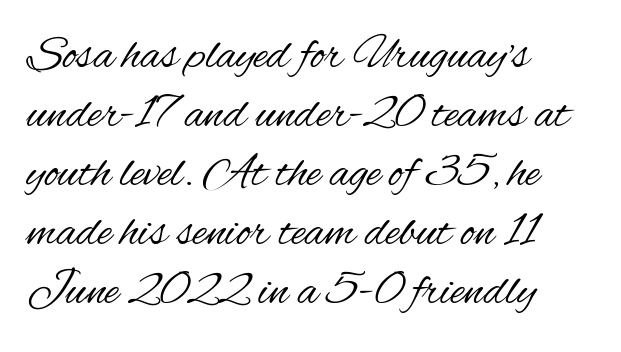
Check the space under the baseline: it is left empty. The tracking reads as untouched default to a designer's eye. Note the varied advance widths — an 'i' is clearly narrower than an 'm'.
